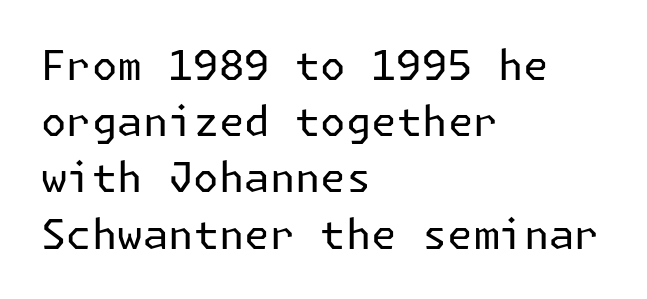
{"serif": "no", "italic": "no", "bold": "no", "weight": "regular", "width": "normal", "stroke_contrast": "low", "x_height": "medium", "underline": "no", "align": "left", "line_spacing": "normal", "line_spacing_ratio": 1.37, "letter_spacing": "normal", "letter_spacing_em": 0.0, "glyph_px": 41}
